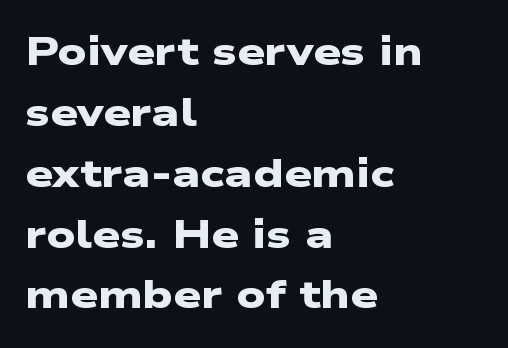
Q: Is the text bold? A: Yes.
Q: Is the typeface a serif or a sans-serif typeface? A: Sans-serif.
Q: Is the text underlined? A: No.
Q: How is the paragraph aligned? A: Left-aligned.
Q: Is the spacing between letters normal or unusually wide? A: Normal.
Q: Is the spacing between lines tight, normal or loose? A: Normal.
Q: Width (condensed, normal, or wide)? A: Wide.
Q: Stroke contrast? A: Low.
Q: x-height? A: Medium.
Q: Monospaced? A: No.
